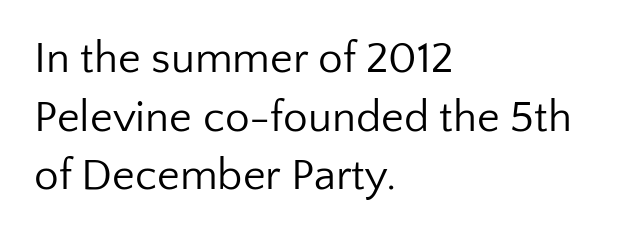
Q: Is the text bold? A: No.
Q: Is the text italic (slanted)? A: No, it is upright.
Q: Is the typeface a serif or a sans-serif typeface? A: Sans-serif.
Q: Is the text underlined? A: No.
Q: How is the paragraph aligned? A: Left-aligned.
Q: Is the spacing between letters normal or unusually wide? A: Normal.
Q: Is the spacing between lines tight, normal or loose? A: Normal.
Q: Width (condensed, normal, or wide)? A: Normal.
Q: Stroke contrast? A: Low.
Q: x-height? A: Medium.
Q: Monospaced? A: No.
